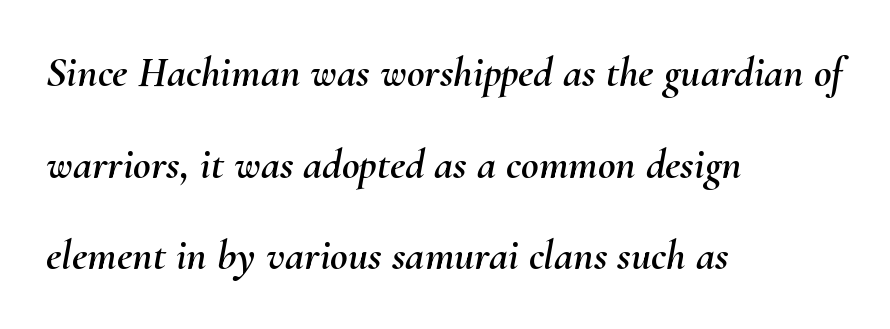
The image shows 43 px text type, italic (leaning right); set left-aligned, loose line spacing (2.13x), normal letter spacing, not underlined; medium stroke contrast and a small x-height.
